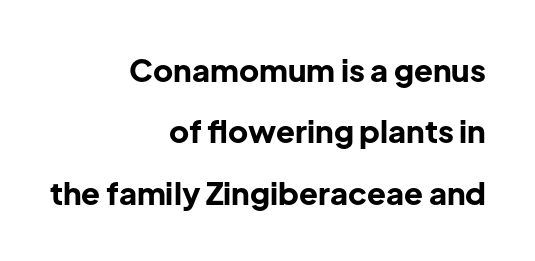
Q: Is the text bold? A: Yes.
Q: Is the text italic (slanted)? A: No, it is upright.
Q: Is the typeface a serif or a sans-serif typeface? A: Sans-serif.
Q: Is the text underlined? A: No.
Q: How is the paragraph aligned? A: Right-aligned.
Q: Is the spacing between letters normal or unusually wide? A: Normal.
Q: Is the spacing between lines tight, normal or loose? A: Loose.
Q: Width (condensed, normal, or wide)? A: Normal.
Q: Stroke contrast? A: Low.
Q: x-height? A: Medium.
Q: Monospaced? A: No.
